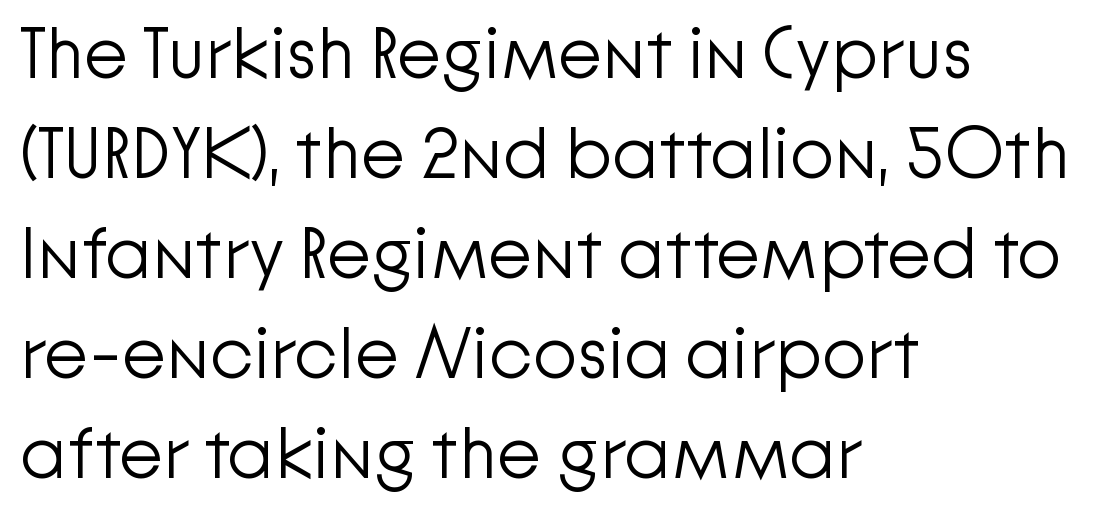
The image shows 72 px light sans-serif type, upright; set left-aligned, normal line spacing (1.39x), normal letter spacing, not underlined; low stroke contrast and a medium x-height.
